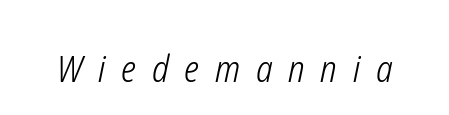
Has an underline been added? It has not. Between one letter and the next there's a generous, obvious gap. Each stroke keeps to a modest, everyday thickness or less. Is the type slanted? Yes — the strokes lean at a clear angle. Here the designer chose a conventional face with non-uniform glyph widths.
